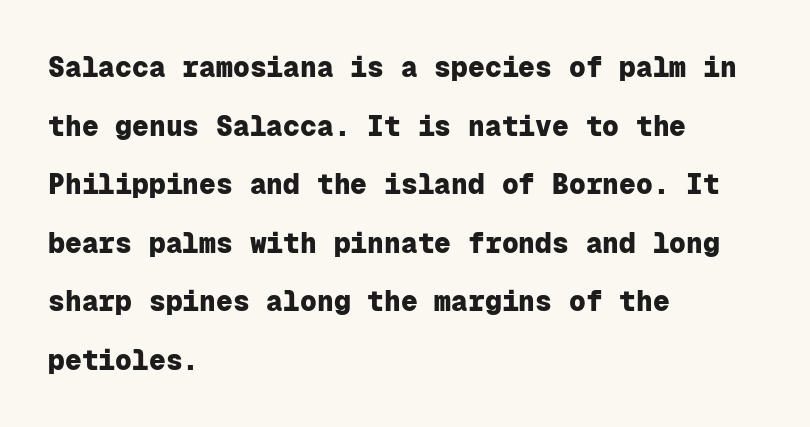
{"serif": "no", "italic": "no", "bold": "yes", "weight": "heavy", "width": "normal", "stroke_contrast": "low", "x_height": "medium", "monospaced": "yes", "underline": "no", "align": "left", "line_spacing": "loose", "line_spacing_ratio": 2.09, "letter_spacing": "normal", "letter_spacing_em": 0.0, "glyph_px": 28}
